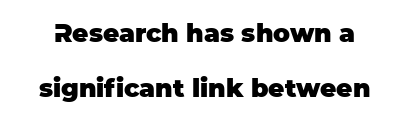
{"italic": "no", "bold": "yes", "underline": "no", "line_spacing": "loose", "line_spacing_ratio": 2.2, "letter_spacing": "normal", "letter_spacing_em": 0.0, "glyph_px": 25}
